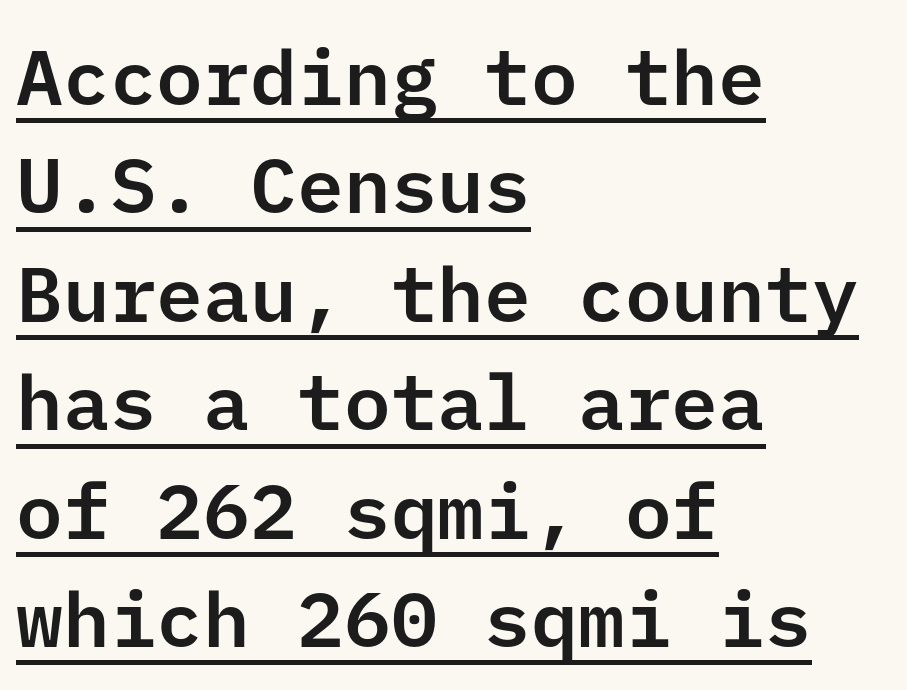
Q: Is the text italic (slanted)? A: No, it is upright.
Q: Is the typeface a serif or a sans-serif typeface? A: Sans-serif.
Q: Is the text underlined? A: Yes.
Q: How is the paragraph aligned? A: Left-aligned.
Q: Is the spacing between letters normal or unusually wide? A: Normal.
Q: Is the spacing between lines tight, normal or loose? A: Normal.
Q: Width (condensed, normal, or wide)? A: Normal.
Q: Stroke contrast? A: Low.
Q: x-height? A: Medium.
